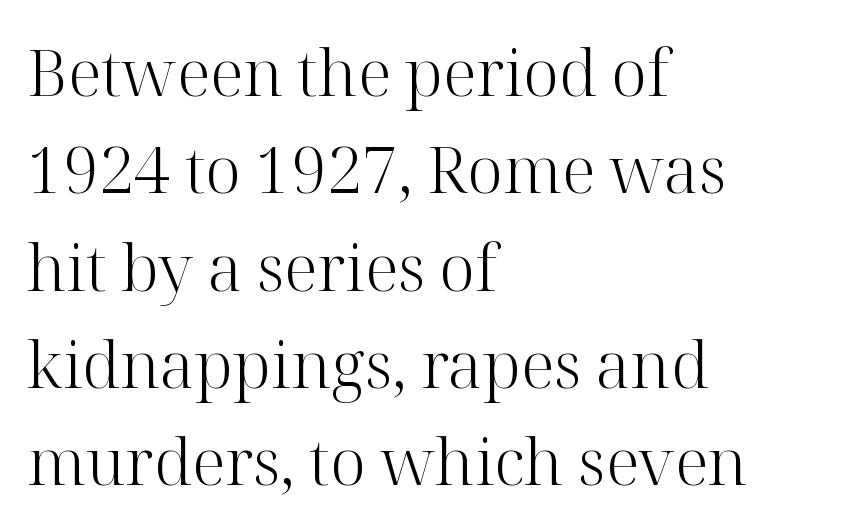
{"serif": "yes", "italic": "no", "bold": "no", "weight": "light", "width": "normal", "stroke_contrast": "high", "x_height": "medium", "monospaced": "no", "underline": "no", "align": "left", "line_spacing": "normal", "line_spacing_ratio": 1.52, "letter_spacing": "normal", "letter_spacing_em": 0.0, "glyph_px": 64}
